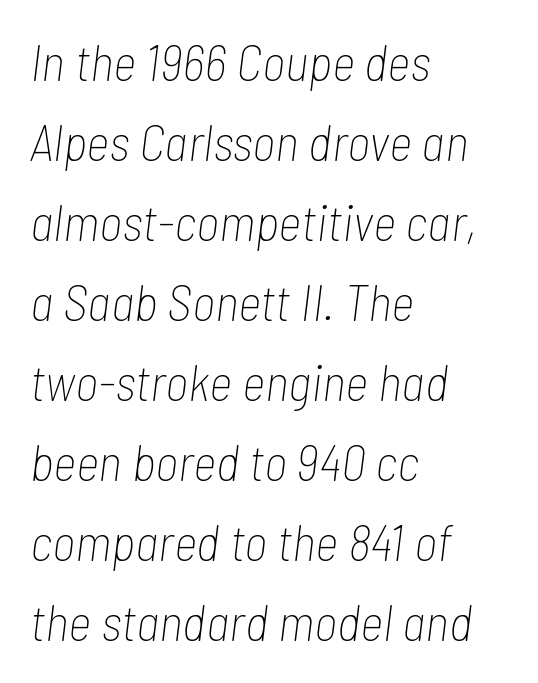
Looks like regular typesetting: each glyph gets only the width it needs. Think standard paragraph weight, or any step lighter than that. This sample keeps an unexceptional amount of space between lines. The passage shown is not underscored anywhere. The typography opts for an oblique posture over an upright one. Does the copy run flush right? No — it runs flush left.
